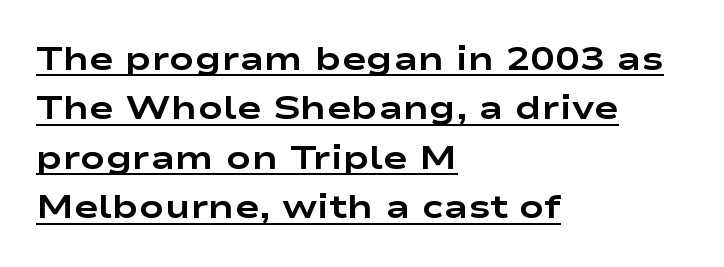
{"serif": "no", "italic": "no", "bold": "yes", "weight": "bold", "width": "wide", "stroke_contrast": "low", "x_height": "medium", "monospaced": "no", "underline": "yes", "align": "left", "line_spacing": "normal", "line_spacing_ratio": 1.5, "letter_spacing": "normal", "letter_spacing_em": 0.0, "glyph_px": 33}
